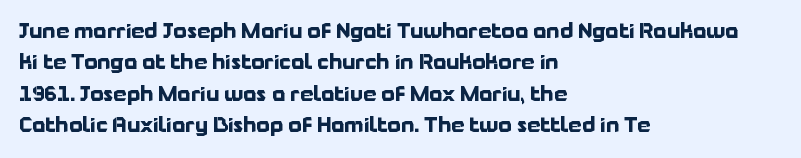
{"italic": "no", "bold": "yes", "underline": "no", "align": "left", "line_spacing": "normal", "line_spacing_ratio": 1.49, "letter_spacing": "normal", "letter_spacing_em": 0.0, "glyph_px": 21}
